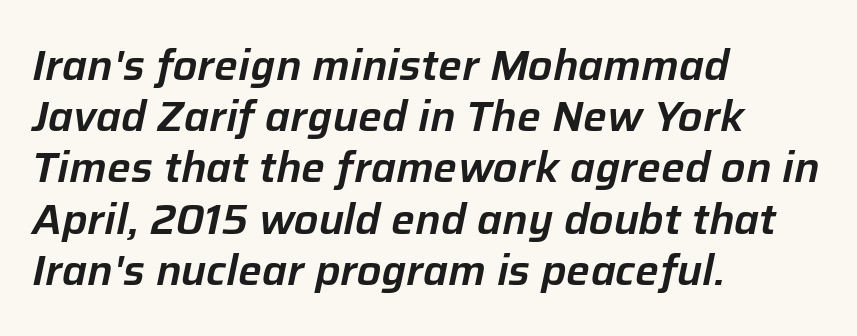
{"italic": "yes", "lean": "right", "slant_degrees": 12, "width": "normal", "stroke_contrast": "low", "x_height": "medium", "monospaced": "no", "underline": "no", "align": "left", "line_spacing_ratio": 1.22, "letter_spacing": "normal", "letter_spacing_em": 0.0, "glyph_px": 42}
